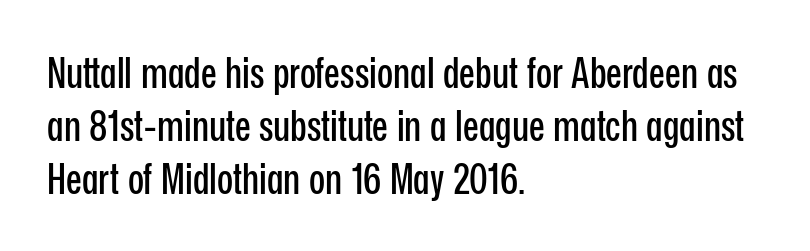
{"serif": "no", "italic": "no", "width": "condensed", "stroke_contrast": "low", "x_height": "medium", "monospaced": "no", "underline": "no", "align": "left", "line_spacing": "normal", "line_spacing_ratio": 1.26, "letter_spacing": "normal", "letter_spacing_em": 0.0, "glyph_px": 42}
